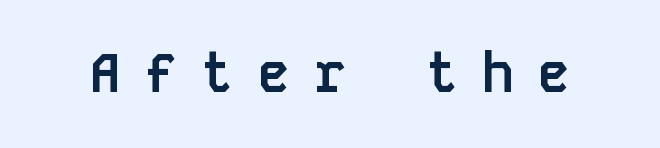
Q: Is the text bold? A: Yes.
Q: Is the text italic (slanted)? A: No, it is upright.
Q: Is the typeface a serif or a sans-serif typeface? A: Sans-serif.
Q: Is the text underlined? A: No.
Q: Is the spacing between letters normal or unusually wide? A: Unusually wide.
Q: Width (condensed, normal, or wide)? A: Normal.
Q: Stroke contrast? A: Low.
Q: x-height? A: Large.
Q: Monospaced? A: Yes.
